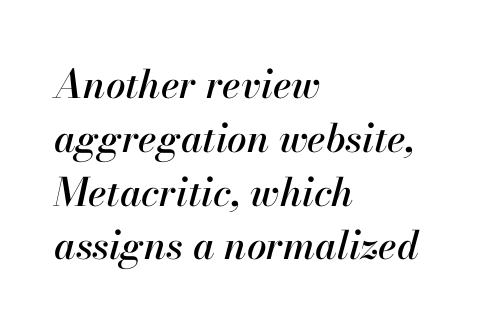
The image shows 39 px text type, italic (leaning right); set left-aligned, normal line spacing (1.38x), normal letter spacing, not underlined; high stroke contrast and a small x-height.
